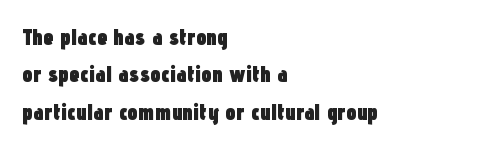
The image shows 23 px bold type, upright; set left-aligned, normal line spacing (1.63x), normal letter spacing, not underlined.
